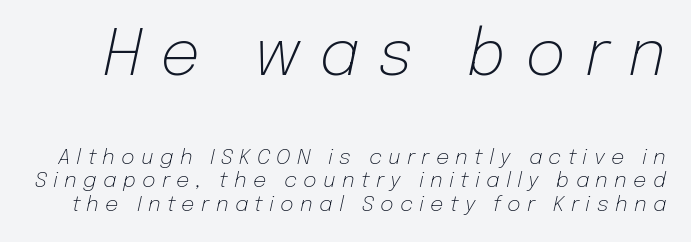
{"italic": "yes", "lean": "right", "slant_degrees": 12, "bold": "no", "weight": "light", "width": "normal", "stroke_contrast": "low", "x_height": "medium", "monospaced": "no", "underline": "no", "line_spacing": "tight", "line_spacing_ratio": 1.13, "letter_spacing": "wide", "letter_spacing_em": 0.3, "larger_block": "first", "size_ratio": 3.0, "glyph_px": 63}
